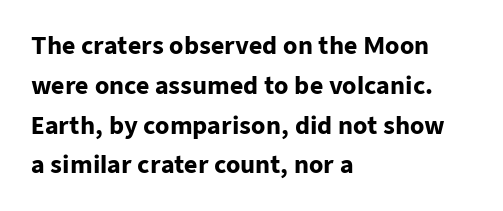
{"italic": "no", "bold": "yes", "underline": "no", "align": "left", "line_spacing_ratio": 1.73, "letter_spacing": "normal", "letter_spacing_em": 0.0, "glyph_px": 23}
